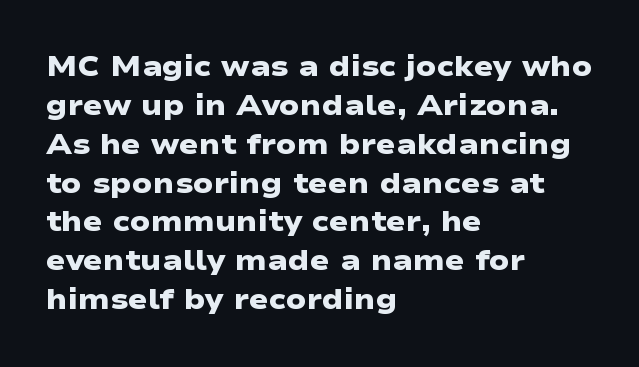
Q: Is the text bold? A: Yes.
Q: Is the typeface a serif or a sans-serif typeface? A: Sans-serif.
Q: Is the text underlined? A: No.
Q: How is the paragraph aligned? A: Left-aligned.
Q: Is the spacing between letters normal or unusually wide? A: Normal.
Q: Is the spacing between lines tight, normal or loose? A: Normal.
Q: Width (condensed, normal, or wide)? A: Wide.
Q: Stroke contrast? A: Low.
Q: x-height? A: Medium.
Q: Monospaced? A: No.
